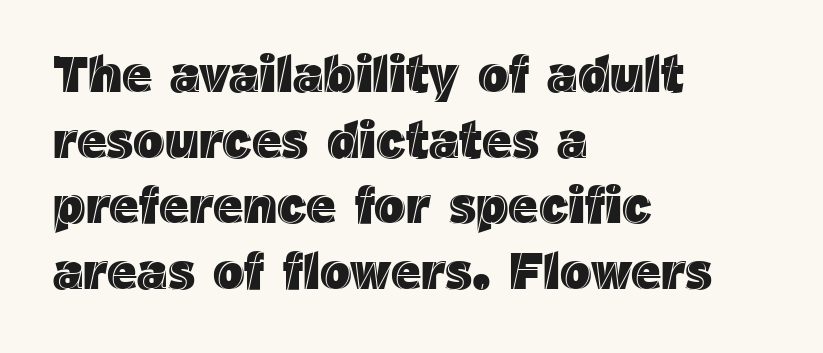
A typesetter would call this proportional, since set widths differ per character. These lines were composed using upright roman letters. This sample is left-justified, so line endings fall wherever the words run out. The horizontal fit of the characters is conventional and even. Whoever set this chose a conventional vertical rhythm. The space beneath each line is pristine and unruled.
